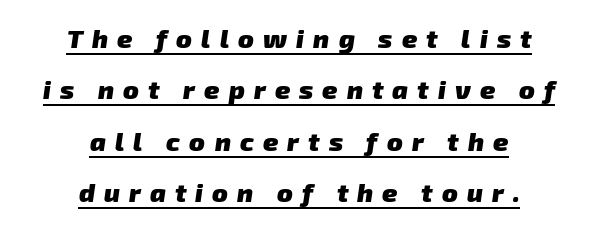
Q: Is the text bold? A: Yes.
Q: Is the text underlined? A: Yes.
Q: How is the paragraph aligned? A: Centered.
Q: Is the spacing between letters normal or unusually wide? A: Unusually wide.
Q: Is the spacing between lines tight, normal or loose? A: Loose.
